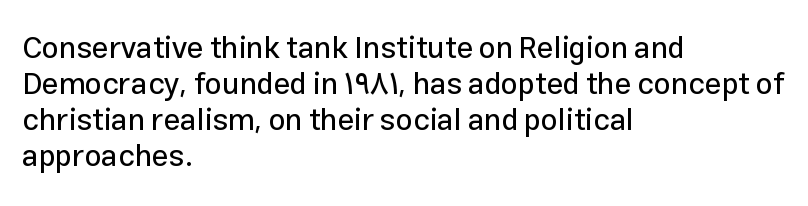
{"serif": "no", "italic": "no", "width": "normal", "stroke_contrast": "low", "x_height": "medium", "monospaced": "no", "underline": "no", "align": "left", "line_spacing_ratio": 1.2, "letter_spacing": "normal", "letter_spacing_em": 0.0, "glyph_px": 30}
